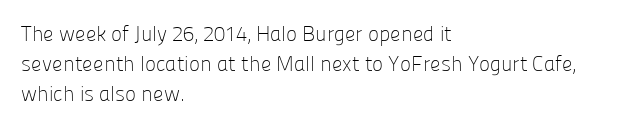
{"italic": "no", "bold": "no", "underline": "no", "align": "left", "line_spacing": "normal", "line_spacing_ratio": 1.44, "letter_spacing": "normal", "letter_spacing_em": 0.0, "glyph_px": 21}
